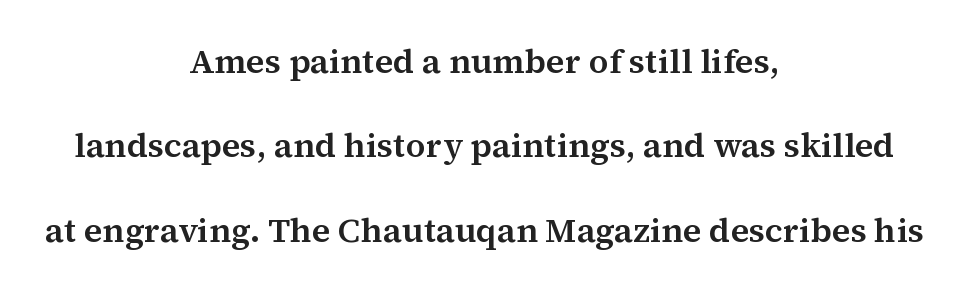
{"serif": "yes", "italic": "no", "width": "normal", "stroke_contrast": "medium", "x_height": "medium", "monospaced": "no", "underline": "no", "align": "center", "line_spacing": "loose", "line_spacing_ratio": 2.48, "letter_spacing": "normal", "letter_spacing_em": 0.0, "glyph_px": 34}
